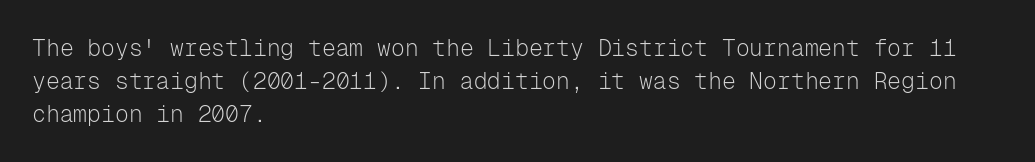
The image shows 23 px text type, upright; set left-aligned, normal line spacing (1.44x), normal letter spacing, not underlined.
